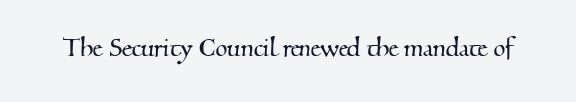
The image shows 31 px serif type; set normal letter spacing, not underlined; medium stroke contrast and a small x-height.
